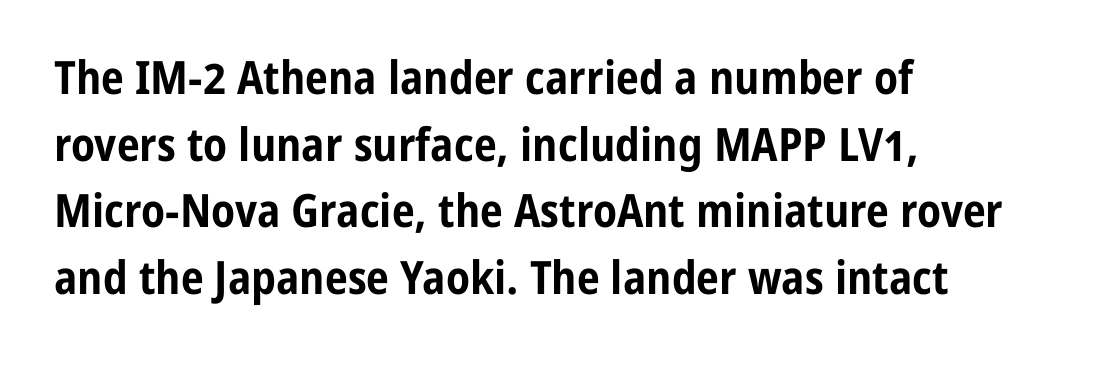
The image shows 46 px bold, condensed sans-serif type, upright; set left-aligned, normal line spacing (1.45x), normal letter spacing, not underlined; low stroke contrast and a medium x-height.
